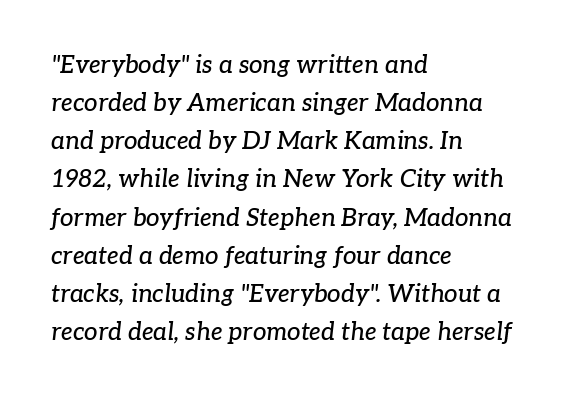
Q: Is the text italic (slanted)? A: Yes, it leans right by about 7 degrees.
Q: Is the text underlined? A: No.
Q: How is the paragraph aligned? A: Left-aligned.
Q: Is the spacing between letters normal or unusually wide? A: Normal.
Q: Is the spacing between lines tight, normal or loose? A: Normal.
